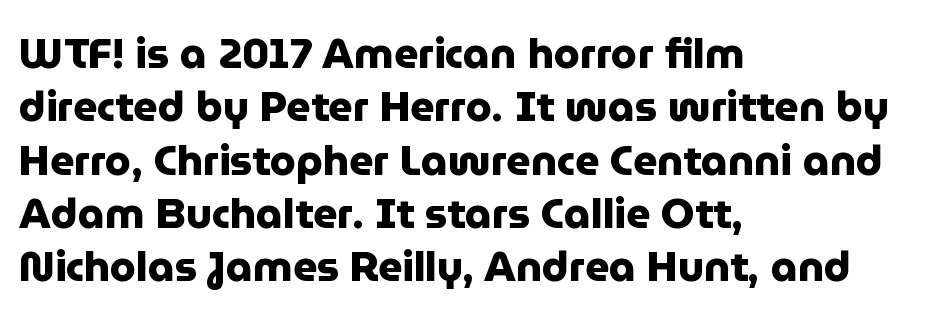
Q: Is the text bold? A: Yes.
Q: Is the text italic (slanted)? A: No, it is upright.
Q: Is the typeface a serif or a sans-serif typeface? A: Sans-serif.
Q: Is the text underlined? A: No.
Q: How is the paragraph aligned? A: Left-aligned.
Q: Is the spacing between letters normal or unusually wide? A: Normal.
Q: Is the spacing between lines tight, normal or loose? A: Normal.
Q: Width (condensed, normal, or wide)? A: Normal.
Q: Stroke contrast? A: Low.
Q: x-height? A: Medium.
Q: Monospaced? A: No.
